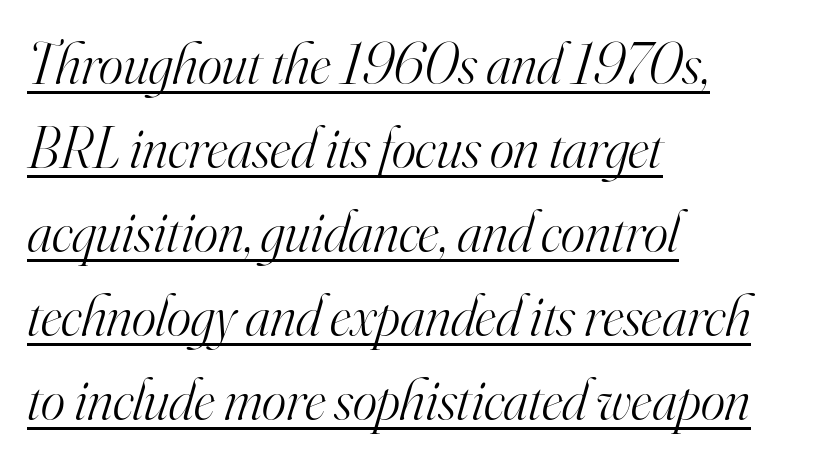
Q: Is the text bold? A: No.
Q: Is the text italic (slanted)? A: Yes, it leans right by about 16 degrees.
Q: Is the typeface a serif or a sans-serif typeface? A: Serif.
Q: Is the text underlined? A: Yes.
Q: How is the paragraph aligned? A: Left-aligned.
Q: Is the spacing between letters normal or unusually wide? A: Normal.
Q: Is the spacing between lines tight, normal or loose? A: Normal.
Q: Width (condensed, normal, or wide)? A: Normal.
Q: Stroke contrast? A: High.
Q: x-height? A: Small.
Q: Monospaced? A: No.
